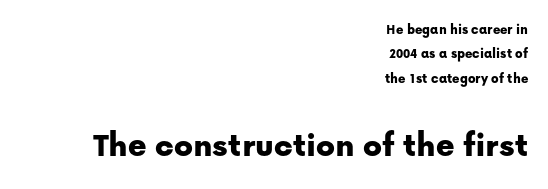
Q: Is the text italic (slanted)? A: No, it is upright.
Q: Is the typeface a serif or a sans-serif typeface? A: Sans-serif.
Q: Is the text underlined? A: No.
Q: How is the paragraph aligned? A: Right-aligned.
Q: Is the spacing between letters normal or unusually wide? A: Normal.
Q: Which block of text is set in a larger size, the first (top) or the second (bottom)? A: The second (bottom) one.
Q: Width (condensed, normal, or wide)? A: Normal.
Q: Stroke contrast? A: Low.
Q: x-height? A: Medium.
Q: Monospaced? A: No.
